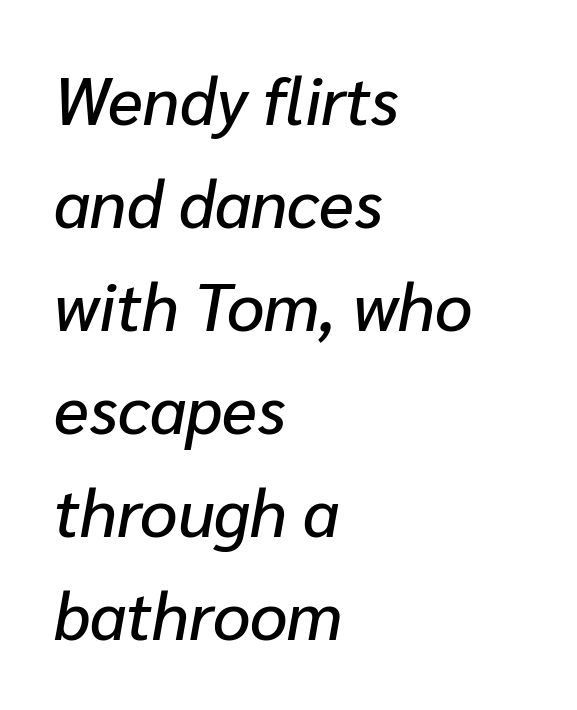
Yep, that's italic — everything's leaning. Proportional: the letters do not fall into vertical columns. Rows of type keep a routine distance in the vertical direction. Clear beneath every line of the passage. In CSS terms this would be text-align: left.
